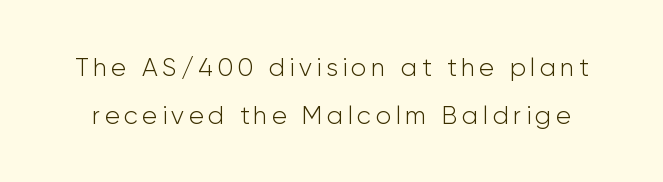
The weight would be labelled regular, book, light, or lighter still. A great deal of white space separates one row of letters from the next. The strip under each line holds only bare page. Notice how the stems are strictly vertical — no italics here.
